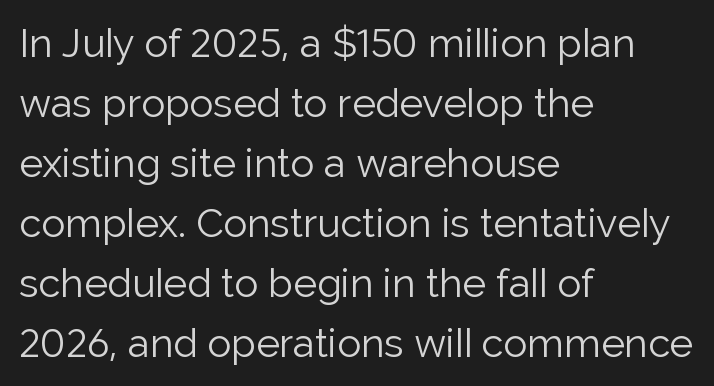
The image shows 40 px light sans-serif type, upright; set left-aligned, normal line spacing (1.5x), normal letter spacing, not underlined; low stroke contrast and a medium x-height.
